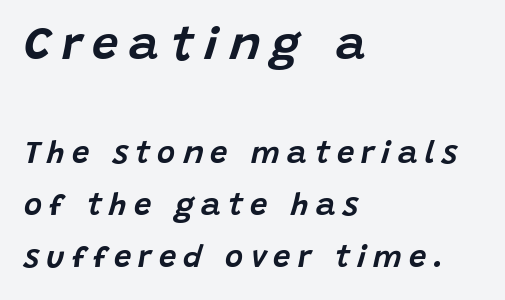
The image shows 47 px text type, italic (leaning right); set left-aligned, normal line spacing (1.67x), unusually wide letter spacing (+0.23 em), not underlined; the first (top) block is 1.52x larger; low stroke contrast and a large x-height.
